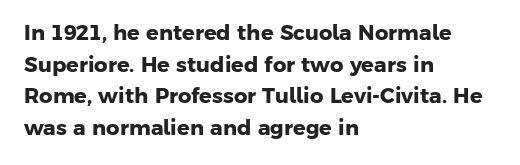
Check the space under the baseline: it is left empty. Typeset ragged right — the left edge is the straight one. Typographic density is high because the face is bold. The rendering keeps characters at their native spacing.
